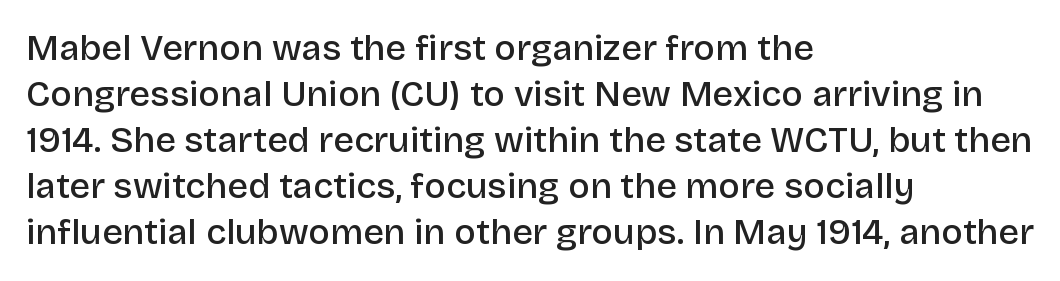
Q: Is the text bold? A: Semi-bold.
Q: Is the text italic (slanted)? A: No, it is upright.
Q: Is the typeface a serif or a sans-serif typeface? A: Sans-serif.
Q: Is the text underlined? A: No.
Q: How is the paragraph aligned? A: Left-aligned.
Q: Is the spacing between letters normal or unusually wide? A: Normal.
Q: Is the spacing between lines tight, normal or loose? A: Normal.
Q: Width (condensed, normal, or wide)? A: Normal.
Q: Stroke contrast? A: Low.
Q: x-height? A: Large.
Q: Monospaced? A: No.
